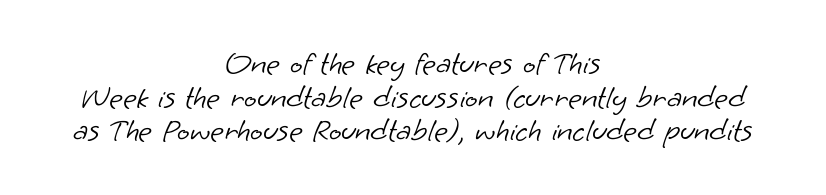
{"serif": "no", "bold": "no", "weight": "light", "width": "normal", "stroke_contrast": "low", "x_height": "small", "monospaced": "no", "underline": "no", "align": "center", "line_spacing": "tight", "line_spacing_ratio": 1.02, "letter_spacing": "normal", "letter_spacing_em": 0.0, "glyph_px": 33}
